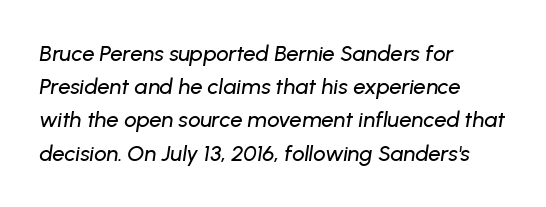
Nobody touched the tracking dial on this one. An italicized treatment has been applied to the whole sample. Descenders hang freely into open space. Leading matches the norm, producing a regular column.
